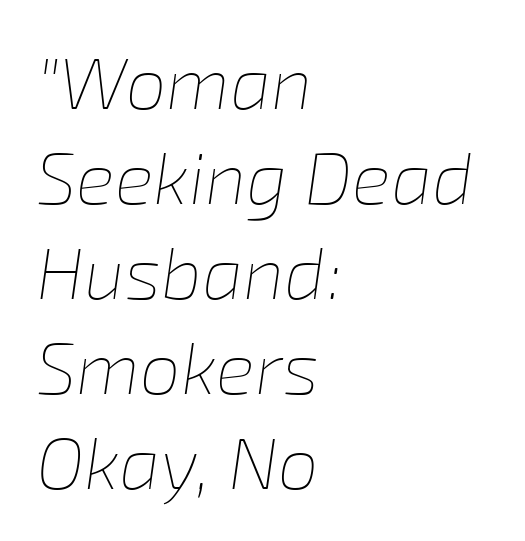
The image shows 73 px thin type, italic (leaning right); set left-aligned, normal line spacing (1.3x), normal letter spacing, not underlined; low stroke contrast and a medium x-height.
